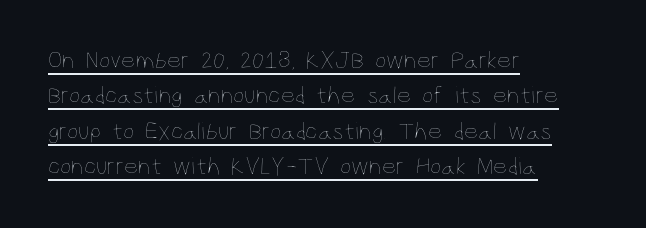
All the whitespace from short lines collects on the right. Upright lettering throughout. Each line of the rendering has a horizontal stroke beneath the glyphs. The designer left line spacing at the default. Look at the tracking — it's just the regular setting, nothing added. Counters stay open thanks to moderate or lighter strokes.
